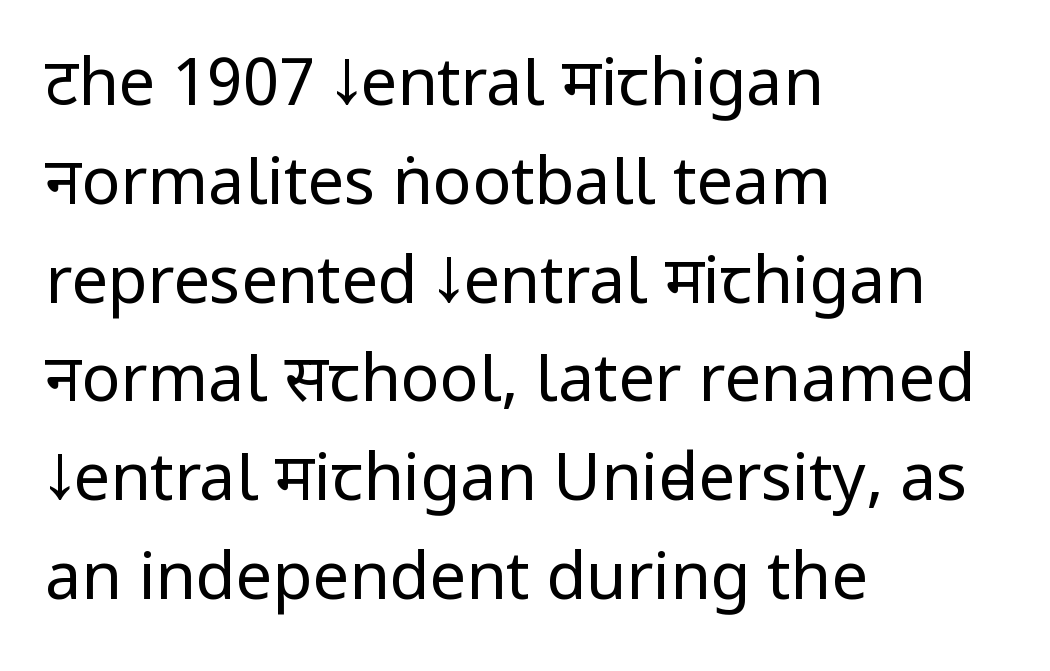
Q: Is the text bold? A: No.
Q: Is the text italic (slanted)? A: No, it is upright.
Q: Is the typeface a serif or a sans-serif typeface? A: Sans-serif.
Q: Is the text underlined? A: No.
Q: How is the paragraph aligned? A: Left-aligned.
Q: Is the spacing between letters normal or unusually wide? A: Normal.
Q: Is the spacing between lines tight, normal or loose? A: Normal.
Q: Width (condensed, normal, or wide)? A: Condensed.
Q: Stroke contrast? A: Low.
Q: x-height? A: Large.
Q: Monospaced? A: No.
